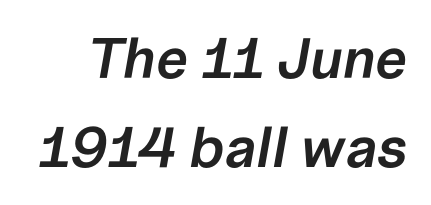
Q: Is the text bold? A: Semi-bold.
Q: Is the text italic (slanted)? A: Yes, it leans right by about 10 degrees.
Q: Is the text underlined? A: No.
Q: Is the spacing between letters normal or unusually wide? A: Normal.
Q: Is the spacing between lines tight, normal or loose? A: Normal.
Q: Width (condensed, normal, or wide)? A: Normal.
Q: Stroke contrast? A: Low.
Q: x-height? A: Medium.
Q: Monospaced? A: No.
